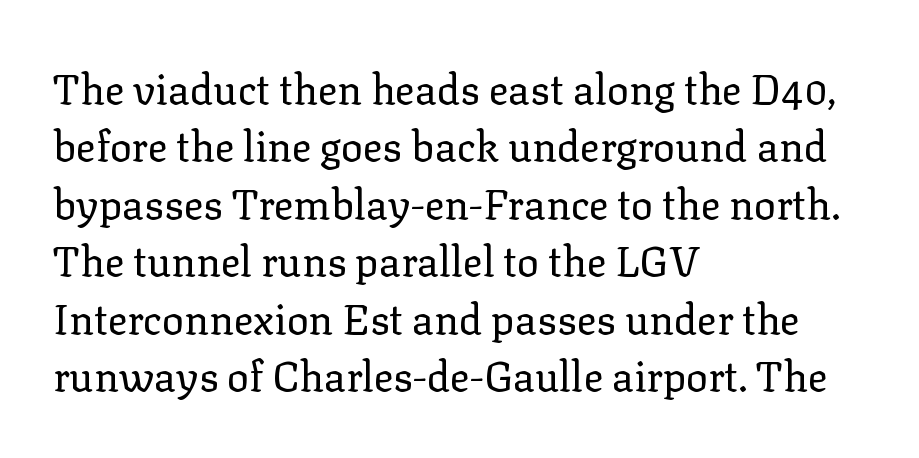
The image shows 41 px regular-weight serif type, upright; set left-aligned, normal line spacing (1.4x), normal letter spacing, not underlined; low stroke contrast and a medium x-height.
